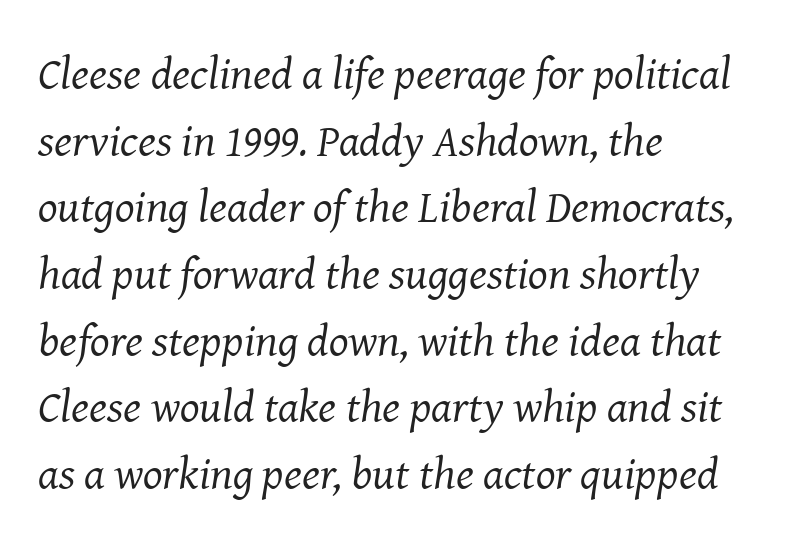
Look at the bottom of the vertical strokes: they flare into serifs here. Notice how descenders clear the ascenders below comfortably — that's standard leading. The typesetting does not lean heavy: it is not bold. The passage shown is typed in a proportional face where columns would drift.
